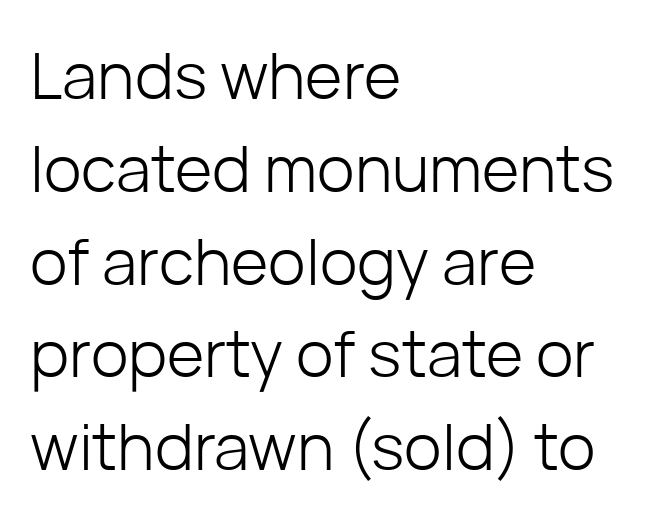
The image shows 64 px light sans-serif type, upright; set left-aligned, normal line spacing (1.45x), normal letter spacing, not underlined; low stroke contrast and a medium x-height.
